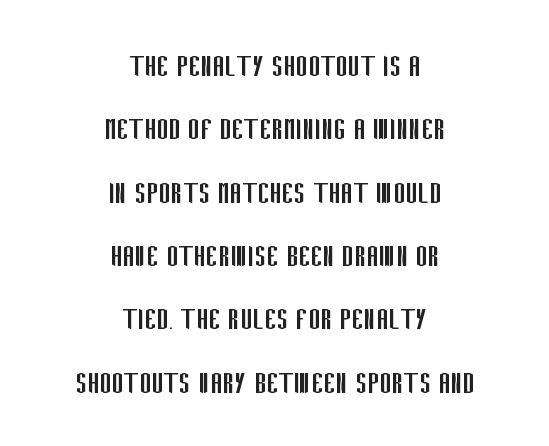
Q: Is the text bold? A: No.
Q: Is the text italic (slanted)? A: No, it is upright.
Q: Is the typeface a serif or a sans-serif typeface? A: Sans-serif.
Q: Is the text underlined? A: No.
Q: How is the paragraph aligned? A: Centered.
Q: Is the spacing between letters normal or unusually wide? A: Normal.
Q: Width (condensed, normal, or wide)? A: Condensed.
Q: Stroke contrast? A: Low.
Q: x-height? A: Large.
Q: Monospaced? A: No.
